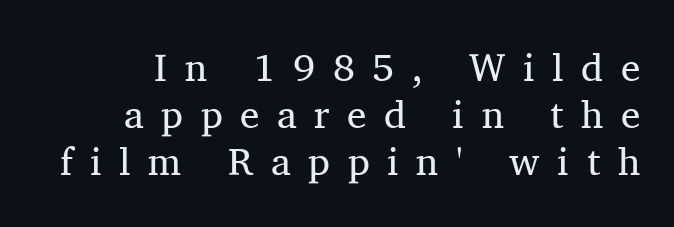
Q: Is the text bold? A: No.
Q: Is the text italic (slanted)? A: No, it is upright.
Q: Is the typeface a serif or a sans-serif typeface? A: Serif.
Q: Is the text underlined? A: No.
Q: Is the spacing between letters normal or unusually wide? A: Unusually wide.
Q: Width (condensed, normal, or wide)? A: Normal.
Q: Stroke contrast? A: Medium.
Q: x-height? A: Medium.
Q: Monospaced? A: No.
